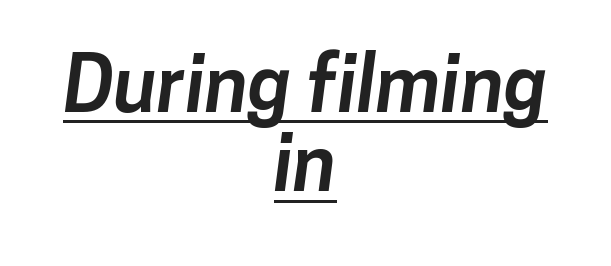
The image shows 77 px bold sans-serif type; set centered, tight line spacing (1.03x), normal letter spacing, underlined; low stroke contrast and a medium x-height.
